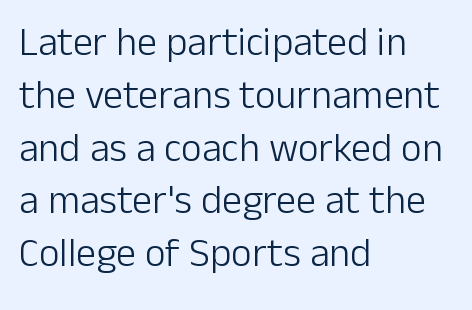
{"serif": "no", "italic": "no", "bold": "no", "weight": "light", "width": "normal", "stroke_contrast": "low", "x_height": "medium", "monospaced": "no", "underline": "no", "align": "left", "line_spacing": "normal", "line_spacing_ratio": 1.32, "letter_spacing": "normal", "letter_spacing_em": 0.0, "glyph_px": 40}
